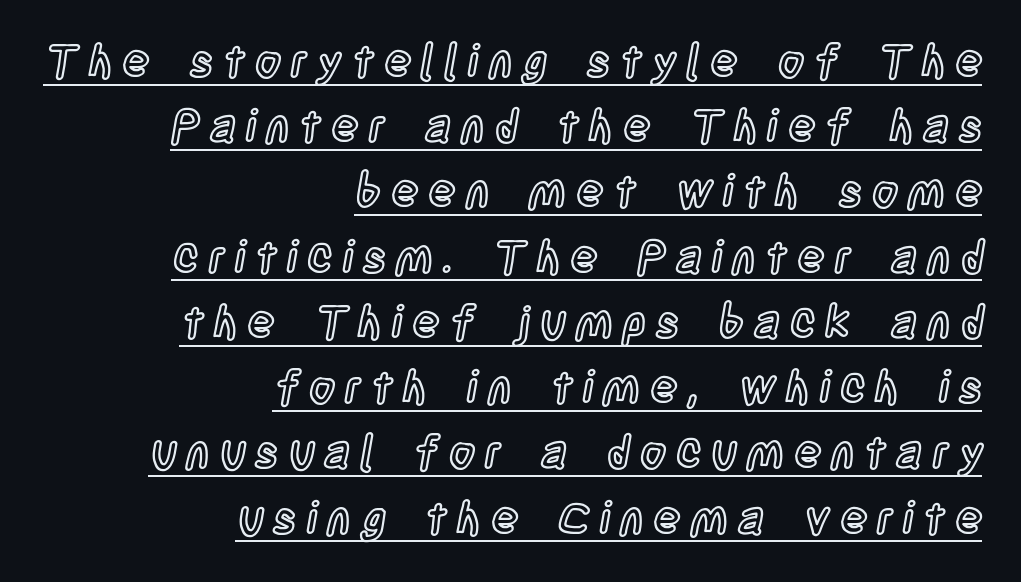
{"width": "condensed", "x_height": "large", "monospaced": "no", "underline": "yes", "align": "right", "line_spacing": "normal", "line_spacing_ratio": 1.45, "letter_spacing": "wide", "letter_spacing_em": 0.22, "glyph_px": 45}
